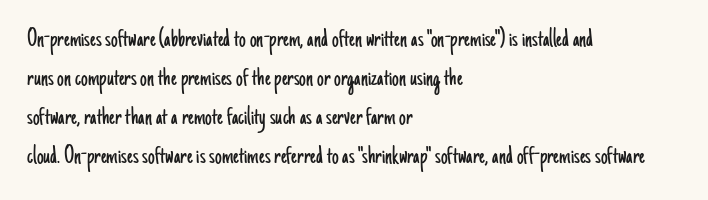
Default kerning and tracking; the words read as compact shapes. No heavy texture on the line: the type isn't bold. A roman cut, with each character standing at attention. Notice how the passage keeps a crisp vertical edge on the left only. Bare-footed words on every line.
